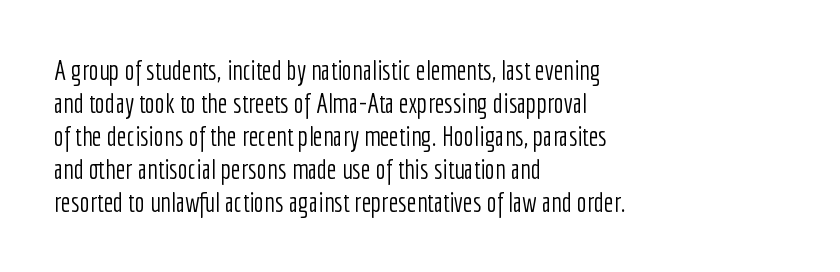
{"italic": "no", "bold": "no", "underline": "no", "align": "left", "line_spacing_ratio": 1.22, "letter_spacing": "normal", "letter_spacing_em": 0.0, "glyph_px": 27}
